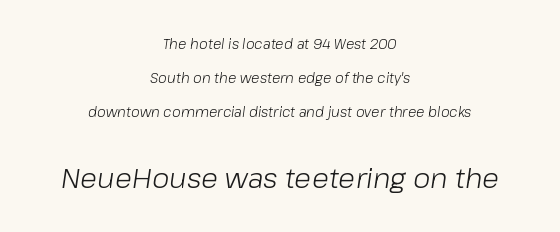
Only glyphs here, with clear space below each row. The block of text is sparse from top to bottom, with ample space between rows. Do the characters align in a grid? No, the font is proportional. How are the letters spaced? Ordinarily, with no added tracking.
